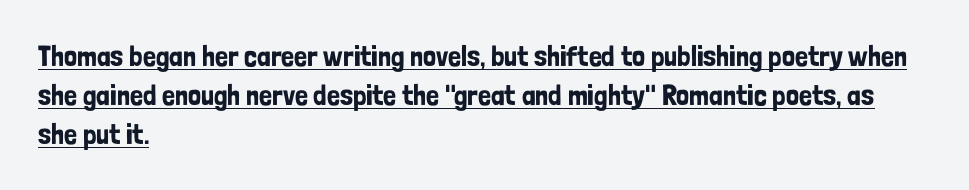
Q: Is the text italic (slanted)? A: No, it is upright.
Q: Is the typeface a serif or a sans-serif typeface? A: Sans-serif.
Q: Is the text underlined? A: Yes.
Q: How is the paragraph aligned? A: Left-aligned.
Q: Is the spacing between letters normal or unusually wide? A: Normal.
Q: Is the spacing between lines tight, normal or loose? A: Normal.
Q: Width (condensed, normal, or wide)? A: Condensed.
Q: Stroke contrast? A: Low.
Q: x-height? A: Medium.
Q: Monospaced? A: No.
